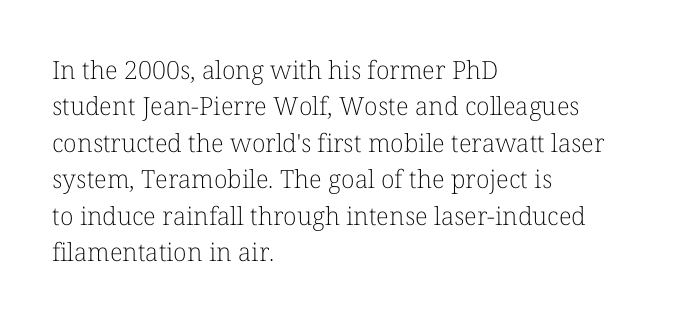
Q: Is the text bold? A: No.
Q: Is the text italic (slanted)? A: No, it is upright.
Q: Is the text underlined? A: No.
Q: How is the paragraph aligned? A: Left-aligned.
Q: Is the spacing between letters normal or unusually wide? A: Normal.
Q: Is the spacing between lines tight, normal or loose? A: Normal.
